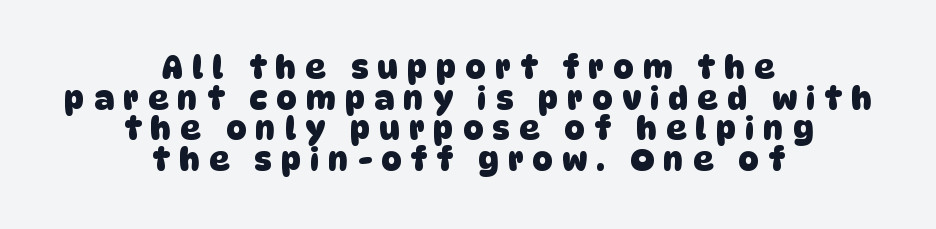
Set as a true bold cut, around the 700 mark. A typesetter would call this leading minimal, almost set solid. The baseline area is clear. The tracking jumps out immediately: characters are airy and widely separated.
